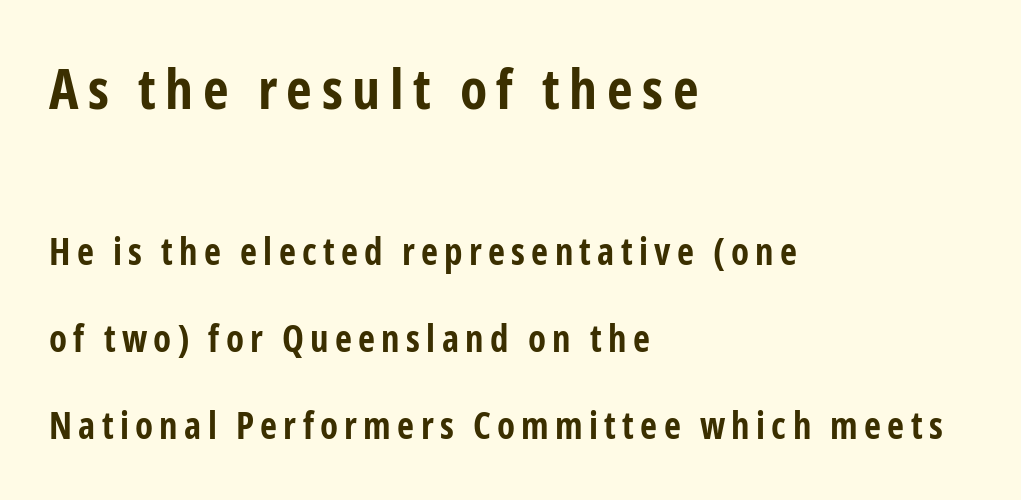
Quick note: not italic, upright. The initial chunk of copy outweighs the following chunk in type size. Check under the words: just untouched page. If you drew a ruler down the left edge, every line would touch it. Reading down the column, the eye jumps a long way to each next line.
